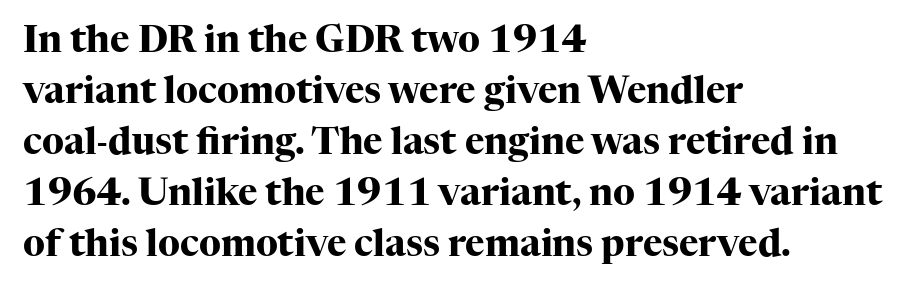
The setting favours the left margin, as ordinary paragraphs usually do. Words appear dense and cohesive because spacing is normal. The font is running at its bold setting. Plain, unruled lines of type. Vertical strokes here are truly vertical.
